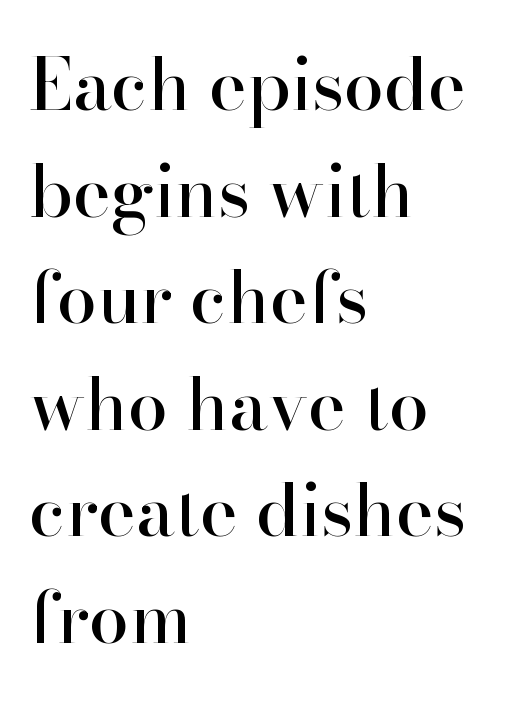
The image shows 72 px serif type, upright; set left-aligned, normal line spacing (1.48x), normal letter spacing, not underlined; high stroke contrast and a small x-height.
